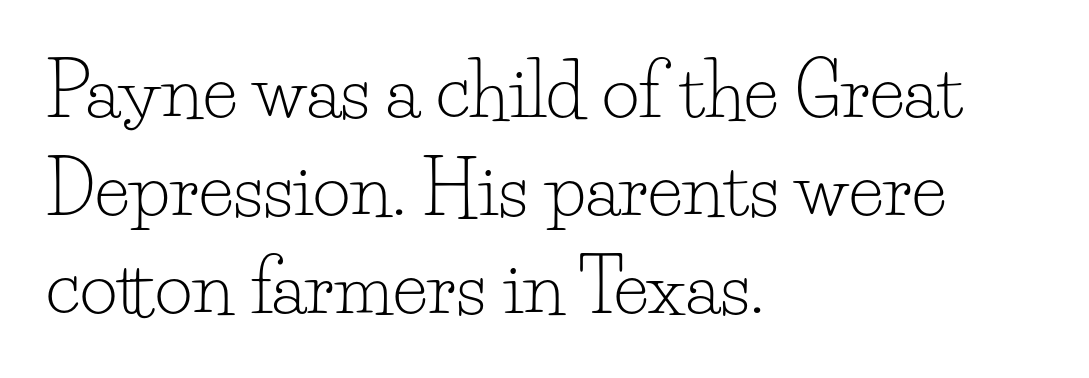
Q: Is the text bold? A: No.
Q: Is the text italic (slanted)? A: No, it is upright.
Q: Is the typeface a serif or a sans-serif typeface? A: Serif.
Q: Is the text underlined? A: No.
Q: How is the paragraph aligned? A: Left-aligned.
Q: Is the spacing between letters normal or unusually wide? A: Normal.
Q: Is the spacing between lines tight, normal or loose? A: Normal.
Q: Width (condensed, normal, or wide)? A: Normal.
Q: Stroke contrast? A: Low.
Q: x-height? A: Small.
Q: Monospaced? A: No.
